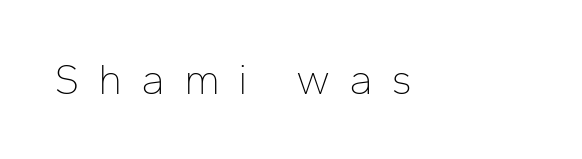
{"serif": "no", "italic": "no", "bold": "no", "weight": "thin", "width": "normal", "stroke_contrast": "low", "x_height": "medium", "monospaced": "no", "underline": "no", "letter_spacing": "wide", "letter_spacing_em": 0.43, "glyph_px": 43}
